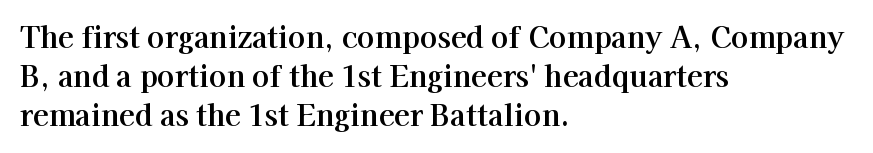
The image shows 29 px serif type, upright; set left-aligned, normal line spacing (1.35x), normal letter spacing, not underlined; high stroke contrast and a medium x-height.
